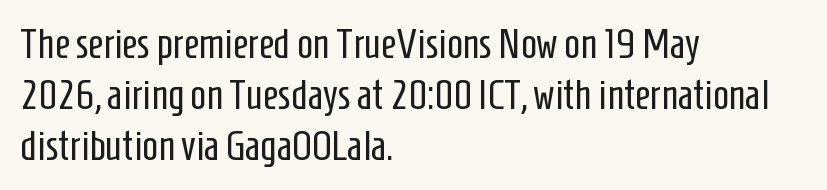
{"serif": "no", "italic": "no", "bold": "no", "weight": "regular", "width": "condensed", "stroke_contrast": "low", "x_height": "medium", "monospaced": "no", "underline": "no", "align": "left", "line_spacing_ratio": 1.22, "letter_spacing": "normal", "letter_spacing_em": 0.0, "glyph_px": 42}
